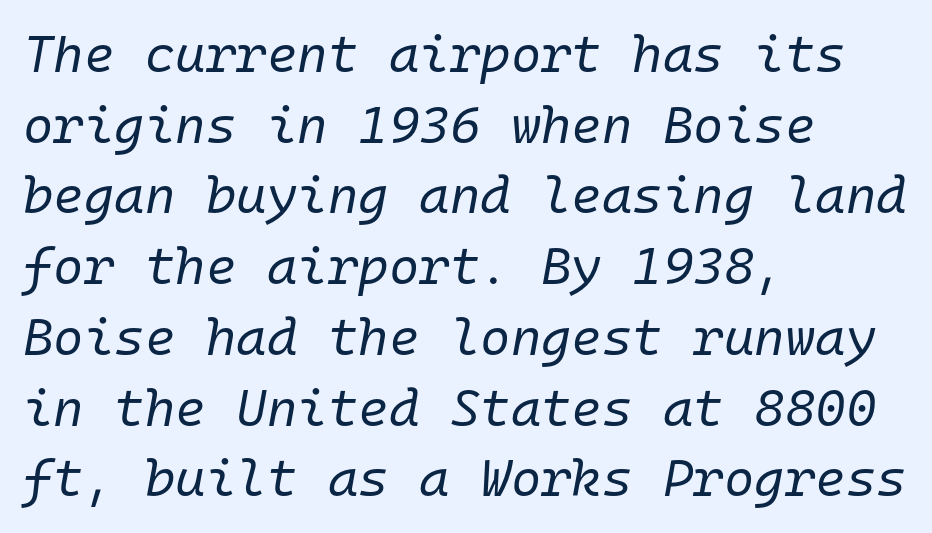
Q: Is the text bold? A: No.
Q: Is the text italic (slanted)? A: Yes, it leans right by about 10 degrees.
Q: Is the text underlined? A: No.
Q: How is the paragraph aligned? A: Left-aligned.
Q: Is the spacing between letters normal or unusually wide? A: Normal.
Q: Is the spacing between lines tight, normal or loose? A: Normal.
Q: Width (condensed, normal, or wide)? A: Normal.
Q: Stroke contrast? A: Low.
Q: x-height? A: Medium.
Q: Monospaced? A: Yes.
